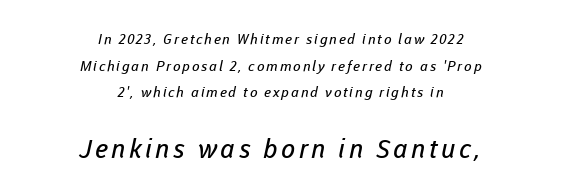
The image shows 26 px text type; set centered, loose line spacing (1.91x), not underlined; the second (bottom) block is 1.86x larger.
